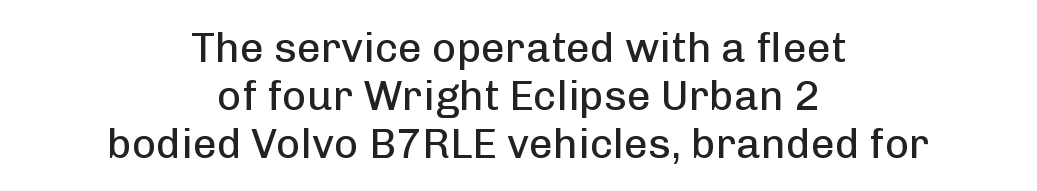
Honestly, there is no underline to notice here at all. The passage shown is typed in a proportional face where columns would drift. Grotesque or geometric, the face here clearly has no serifs. You could barely slide anything between these rows.
